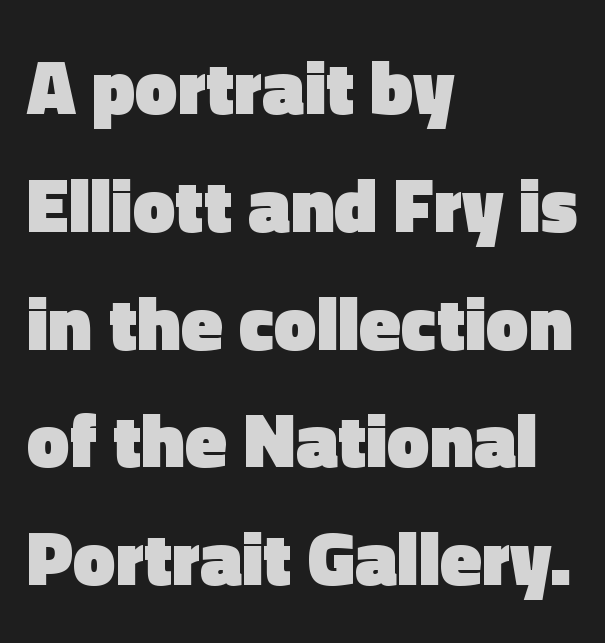
{"serif": "no", "italic": "no", "bold": "yes", "weight": "heavy", "width": "normal", "x_height": "medium", "monospaced": "no", "underline": "no", "align": "left", "line_spacing": "normal", "line_spacing_ratio": 1.55, "letter_spacing": "normal", "letter_spacing_em": 0.0, "glyph_px": 76}
